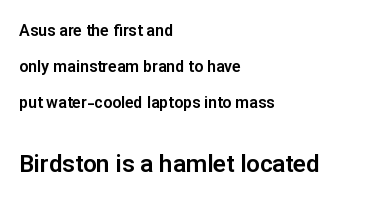
{"italic": "no", "underline": "no", "align": "left", "line_spacing": "loose", "line_spacing_ratio": 2.26, "letter_spacing": "normal", "letter_spacing_em": 0.0, "larger_block": "second", "size_ratio": 1.5, "glyph_px": 24}
